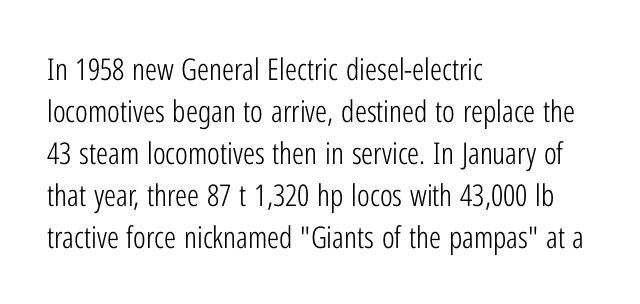
Q: Is the text bold? A: No.
Q: Is the text italic (slanted)? A: No, it is upright.
Q: Is the typeface a serif or a sans-serif typeface? A: Sans-serif.
Q: Is the text underlined? A: No.
Q: How is the paragraph aligned? A: Left-aligned.
Q: Is the spacing between letters normal or unusually wide? A: Normal.
Q: Is the spacing between lines tight, normal or loose? A: Normal.
Q: Width (condensed, normal, or wide)? A: Condensed.
Q: Stroke contrast? A: Low.
Q: x-height? A: Medium.
Q: Monospaced? A: No.
